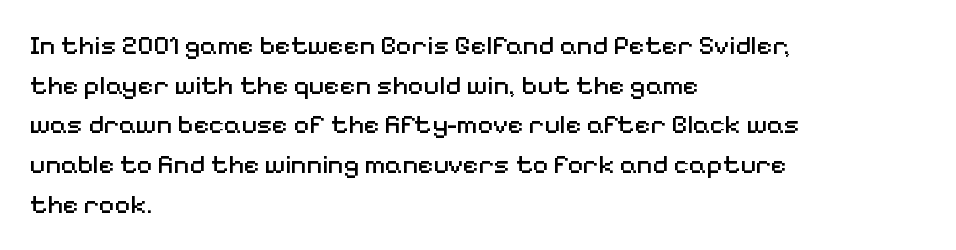
Q: Is the text bold? A: No.
Q: Is the text italic (slanted)? A: No, it is upright.
Q: Is the text underlined? A: No.
Q: How is the paragraph aligned? A: Left-aligned.
Q: Is the spacing between letters normal or unusually wide? A: Normal.
Q: Is the spacing between lines tight, normal or loose? A: Normal.
